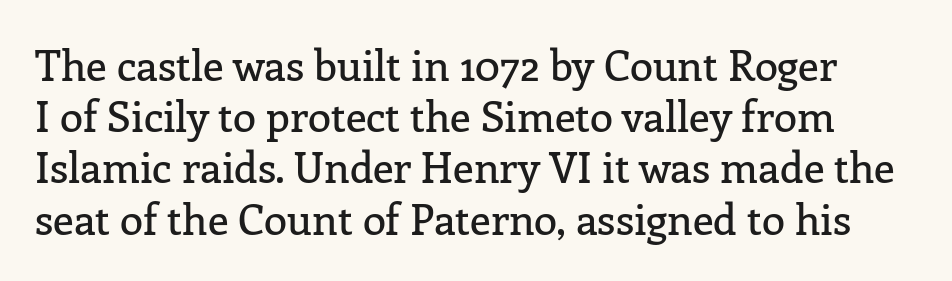
{"serif": "yes", "italic": "no", "width": "normal", "stroke_contrast": "low", "x_height": "medium", "monospaced": "no", "underline": "no", "line_spacing_ratio": 1.22, "letter_spacing": "normal", "letter_spacing_em": 0.0, "glyph_px": 42}
